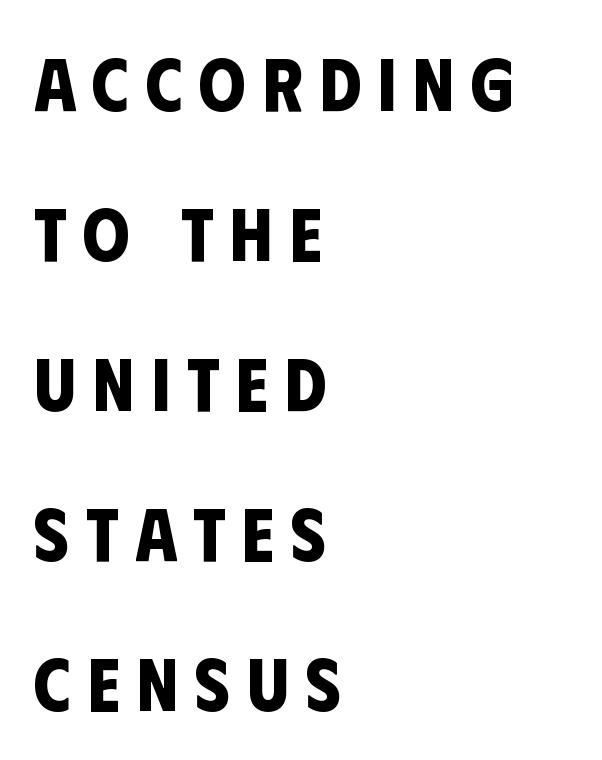
This rendering employs a face without finishing strokes, i.e., a sans-serif. The face used here is proportionally spaced, like ordinary book or web type. The text block is weighted toward the left margin, trailing off unevenly rightward. The glyphs have the mass of a bold cut. Underline: absent. The letters are spread apart with noticeably loose tracking.
